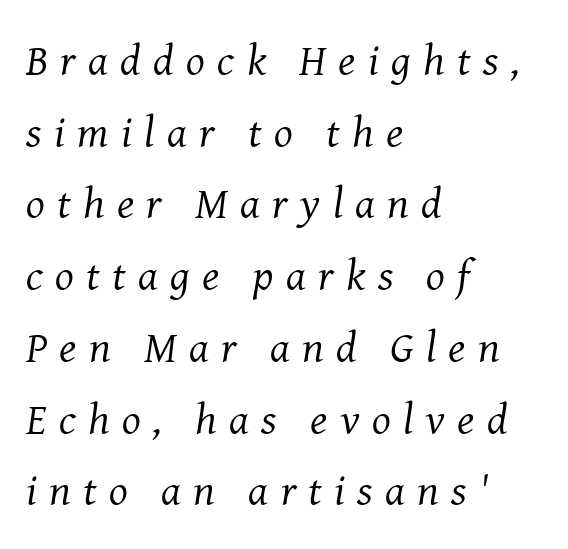
Q: Is the text bold? A: No.
Q: Is the text italic (slanted)? A: Yes, it leans right by about 8 degrees.
Q: Is the typeface a serif or a sans-serif typeface? A: Serif.
Q: Is the text underlined? A: No.
Q: How is the paragraph aligned? A: Left-aligned.
Q: Is the spacing between letters normal or unusually wide? A: Unusually wide.
Q: Is the spacing between lines tight, normal or loose? A: Normal.
Q: Width (condensed, normal, or wide)? A: Normal.
Q: Stroke contrast? A: Medium.
Q: x-height? A: Medium.
Q: Monospaced? A: No.
